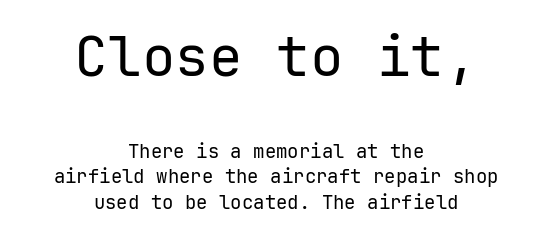
{"serif": "no", "italic": "no", "bold": "no", "weight": "regular", "width": "normal", "stroke_contrast": "low", "x_height": "medium", "underline": "no", "align": "center", "line_spacing": "normal", "line_spacing_ratio": 1.34, "letter_spacing": "normal", "letter_spacing_em": 0.0, "larger_block": "first", "size_ratio": 2.95, "glyph_px": 56}
